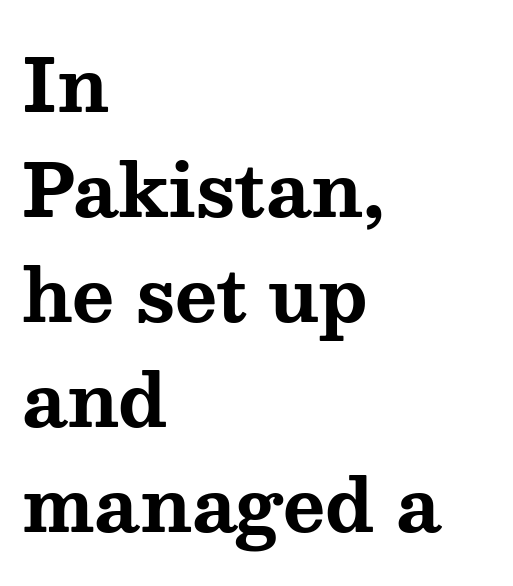
Q: Is the text bold? A: Yes.
Q: Is the text italic (slanted)? A: No, it is upright.
Q: Is the typeface a serif or a sans-serif typeface? A: Serif.
Q: Is the text underlined? A: No.
Q: How is the paragraph aligned? A: Left-aligned.
Q: Is the spacing between letters normal or unusually wide? A: Normal.
Q: Is the spacing between lines tight, normal or loose? A: Normal.
Q: Width (condensed, normal, or wide)? A: Wide.
Q: Stroke contrast? A: Medium.
Q: x-height? A: Medium.
Q: Monospaced? A: No.
